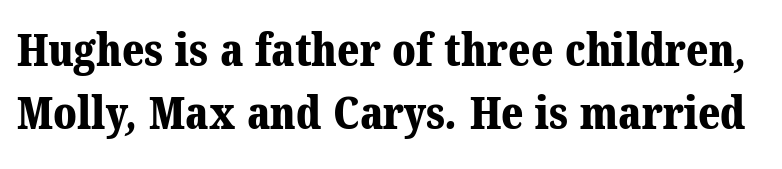
{"serif": "yes", "bold": "yes", "weight": "bold", "width": "normal", "stroke_contrast": "medium", "x_height": "medium", "monospaced": "no", "underline": "no", "line_spacing": "normal", "line_spacing_ratio": 1.4, "letter_spacing": "normal", "letter_spacing_em": 0.0, "glyph_px": 45}
